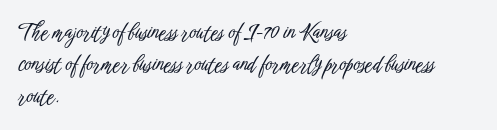
{"underline": "no", "align": "left", "line_spacing": "normal", "line_spacing_ratio": 1.53, "letter_spacing": "normal", "letter_spacing_em": 0.0, "glyph_px": 21}
